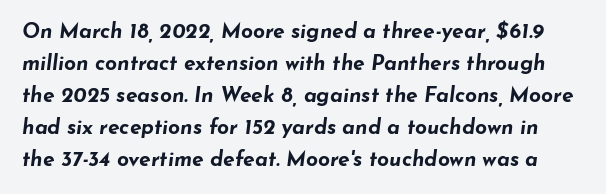
{"italic": "yes", "lean": "right", "slant_degrees": 7, "bold": "yes", "underline": "no", "line_spacing": "normal", "line_spacing_ratio": 1.52, "letter_spacing": "normal", "letter_spacing_em": 0.0, "glyph_px": 21}
